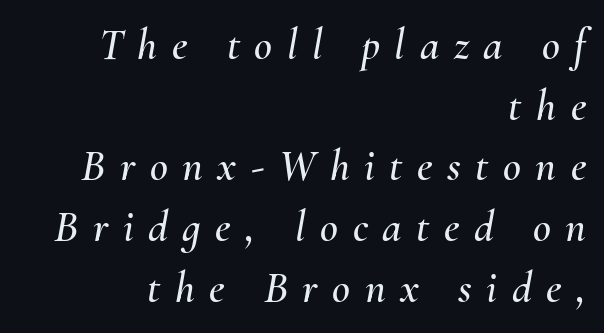
Q: Is the text italic (slanted)? A: Yes, it leans right by about 10 degrees.
Q: Is the text underlined? A: No.
Q: How is the paragraph aligned? A: Right-aligned.
Q: Is the spacing between letters normal or unusually wide? A: Unusually wide.
Q: Is the spacing between lines tight, normal or loose? A: Normal.
Q: Width (condensed, normal, or wide)? A: Normal.
Q: Stroke contrast? A: Medium.
Q: x-height? A: Small.
Q: Monospaced? A: No.
